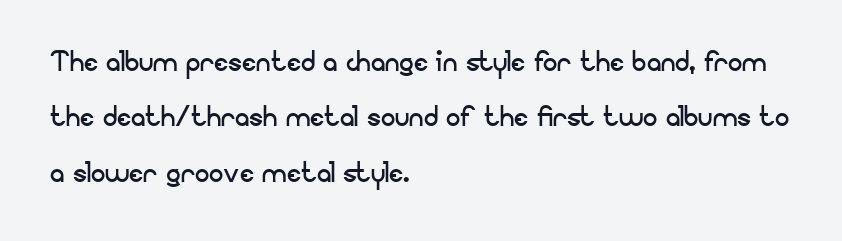
{"serif": "no", "italic": "no", "bold": "no", "weight": "regular", "width": "normal", "stroke_contrast": "low", "x_height": "small", "monospaced": "no", "underline": "no", "align": "left", "line_spacing": "normal", "line_spacing_ratio": 1.54, "letter_spacing": "normal", "letter_spacing_em": 0.0, "glyph_px": 36}
